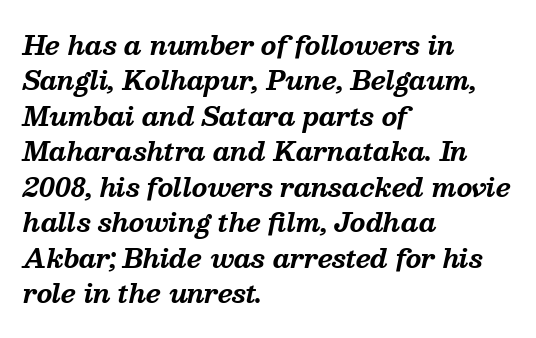
Q: Is the text bold? A: Yes.
Q: Is the text italic (slanted)? A: Yes, it leans right by about 13 degrees.
Q: Is the text underlined? A: No.
Q: How is the paragraph aligned? A: Left-aligned.
Q: Is the spacing between letters normal or unusually wide? A: Normal.
Q: Is the spacing between lines tight, normal or loose? A: Normal.
